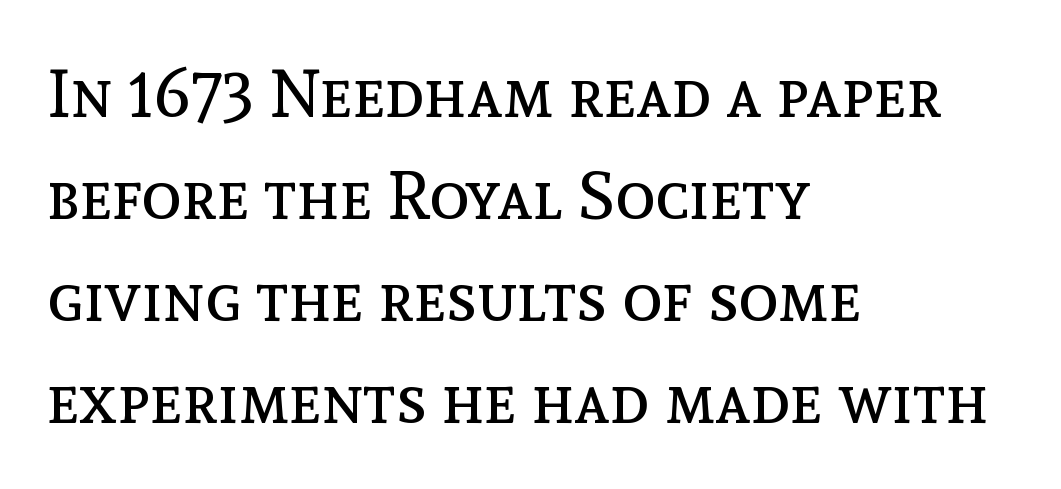
Q: Is the text bold? A: No.
Q: Is the text italic (slanted)? A: No, it is upright.
Q: Is the text underlined? A: No.
Q: How is the paragraph aligned? A: Left-aligned.
Q: Is the spacing between letters normal or unusually wide? A: Normal.
Q: Is the spacing between lines tight, normal or loose? A: Normal.
Q: Width (condensed, normal, or wide)? A: Normal.
Q: x-height? A: Medium.
Q: Monospaced? A: No.
